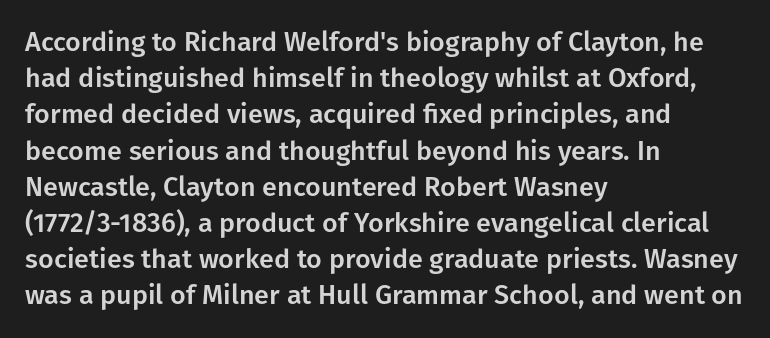
The image shows 27 px text type, upright; set left-aligned, normal line spacing (1.34x), normal letter spacing, not underlined.
